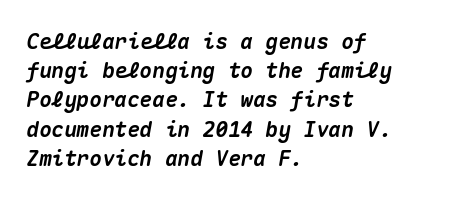
{"italic": "yes", "lean": "right", "slant_degrees": 10, "bold": "yes", "underline": "no", "align": "left", "line_spacing": "normal", "line_spacing_ratio": 1.39, "letter_spacing": "normal", "letter_spacing_em": 0.0, "glyph_px": 21}
